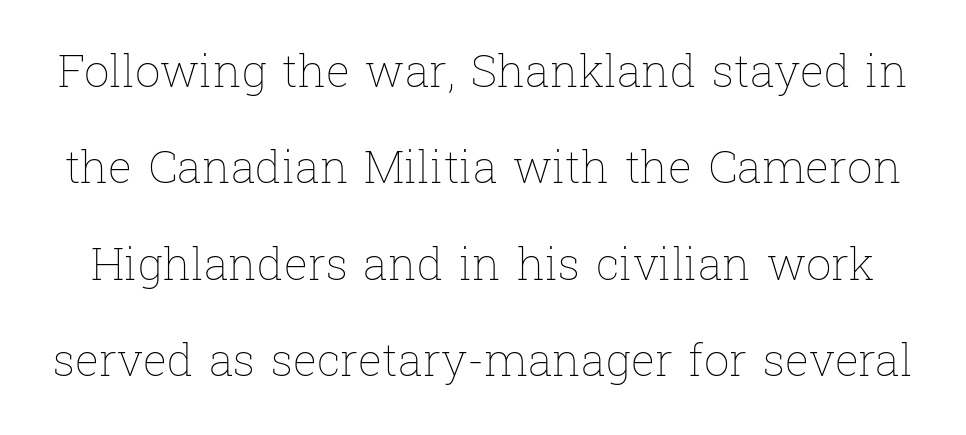
Q: Is the text bold? A: No.
Q: Is the text italic (slanted)? A: No, it is upright.
Q: Is the text underlined? A: No.
Q: Is the spacing between letters normal or unusually wide? A: Normal.
Q: Is the spacing between lines tight, normal or loose? A: Loose.
Q: Width (condensed, normal, or wide)? A: Normal.
Q: Stroke contrast? A: Low.
Q: x-height? A: Medium.
Q: Monospaced? A: No.
